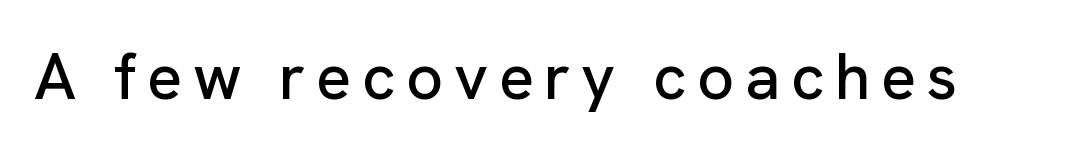
{"serif": "no", "italic": "no", "width": "normal", "stroke_contrast": "low", "x_height": "medium", "monospaced": "no", "underline": "no", "glyph_px": 65}
